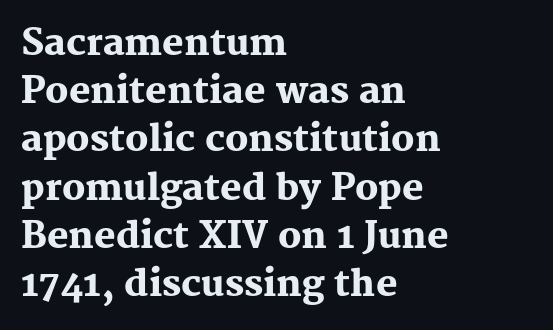
The image shows 36 px heavy serif type, upright; set left-aligned, normal line spacing (1.34x), normal letter spacing, not underlined; medium stroke contrast and a medium x-height.
